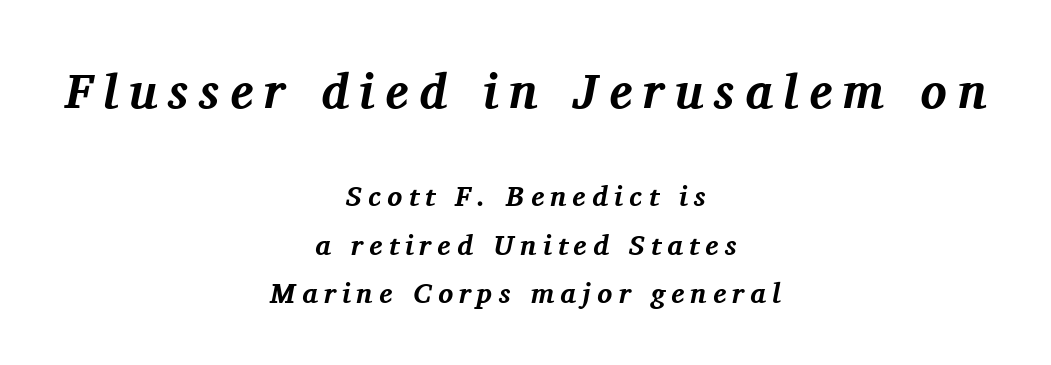
The rendering shrinks the type as you move from the upper chunk to the lower. Little horizontal feet cap the strokes, marking this as serif type. I'd describe the lettering as bold — thick and assertive. The compositor balanced each line on the midline.
